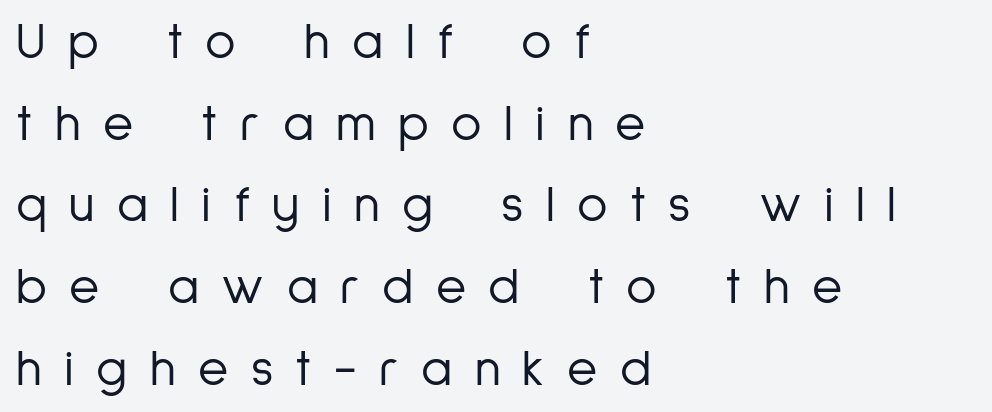
{"serif": "no", "italic": "no", "bold": "no", "weight": "light", "width": "condensed", "stroke_contrast": "low", "x_height": "medium", "monospaced": "no", "underline": "no", "align": "left", "line_spacing": "normal", "line_spacing_ratio": 1.57, "letter_spacing": "wide", "letter_spacing_em": 0.43, "glyph_px": 52}
